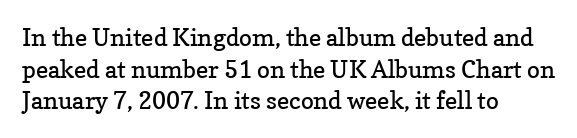
Q: Is the text bold? A: No.
Q: Is the text italic (slanted)? A: No, it is upright.
Q: Is the text underlined? A: No.
Q: How is the paragraph aligned? A: Left-aligned.
Q: Is the spacing between letters normal or unusually wide? A: Normal.
Q: Is the spacing between lines tight, normal or loose? A: Normal.
